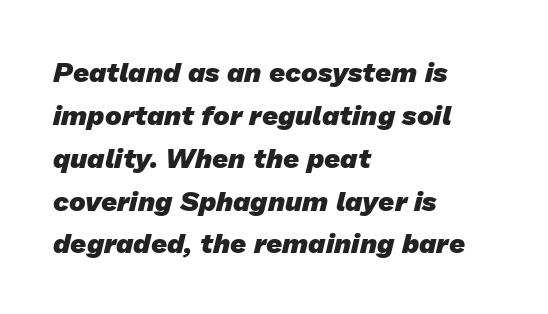
In CSS terms this would be text-align: left. Regarding leading, the lines here are spaced in the standard way. The font family rendered here belongs to the sans-serif group. Only glyphs here, with clear space below each row.
